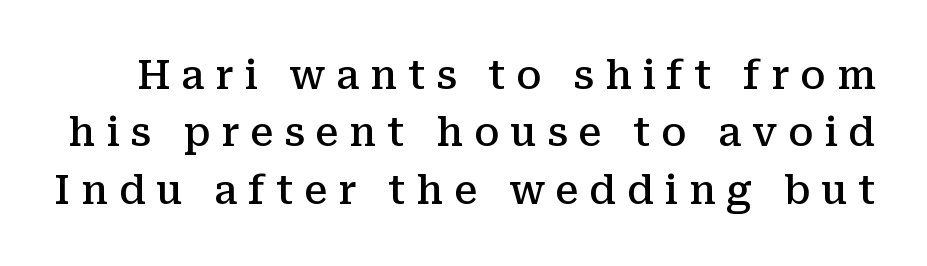
Q: Is the text bold? A: Semi-bold.
Q: Is the text italic (slanted)? A: No, it is upright.
Q: Is the typeface a serif or a sans-serif typeface? A: Serif.
Q: Is the text underlined? A: No.
Q: Is the spacing between letters normal or unusually wide? A: Unusually wide.
Q: Is the spacing between lines tight, normal or loose? A: Normal.
Q: Width (condensed, normal, or wide)? A: Normal.
Q: Stroke contrast? A: Medium.
Q: x-height? A: Medium.
Q: Monospaced? A: No.
